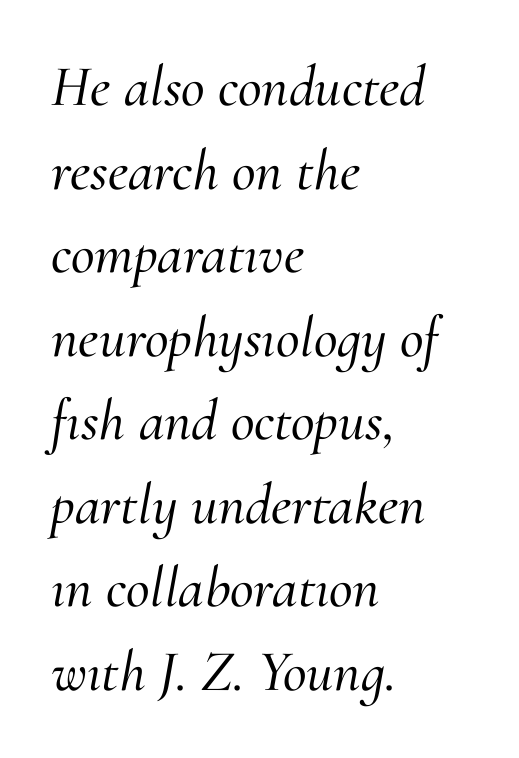
Q: Is the text italic (slanted)? A: Yes, it leans right by about 10 degrees.
Q: Is the typeface a serif or a sans-serif typeface? A: Serif.
Q: Is the text underlined? A: No.
Q: How is the paragraph aligned? A: Left-aligned.
Q: Is the spacing between letters normal or unusually wide? A: Normal.
Q: Is the spacing between lines tight, normal or loose? A: Normal.
Q: Width (condensed, normal, or wide)? A: Normal.
Q: Stroke contrast? A: Medium.
Q: x-height? A: Small.
Q: Monospaced? A: No.
